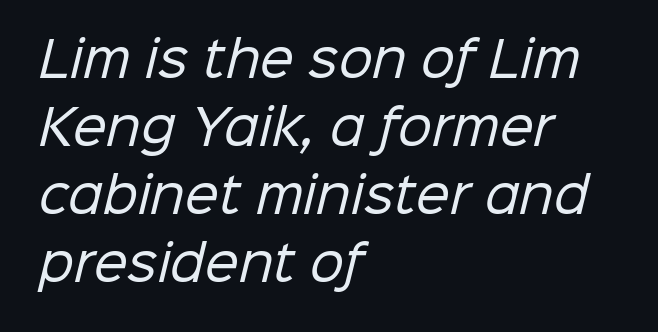
Horizontally, the lines are justified to the leading edge only. The rendering keeps characters at their native spacing. Heaviness? Minimal to ordinary, like unemphasized prose. Descenders hang freely into open space. Stroke terminals: plain, sans-serif.
